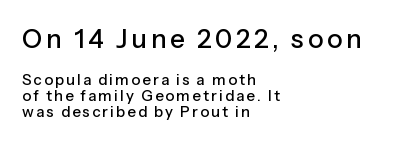
{"italic": "no", "underline": "no", "align": "left", "line_spacing": "tight", "line_spacing_ratio": 1.06, "larger_block": "first", "size_ratio": 1.73, "glyph_px": 26}
